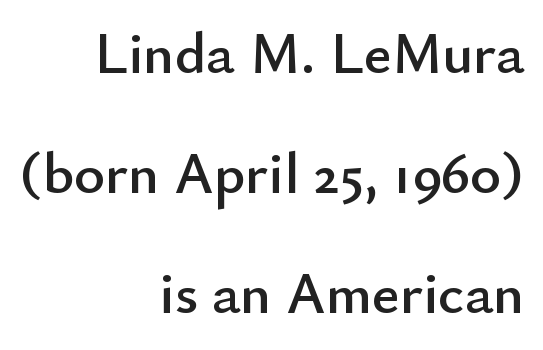
The passage shown is typeset with a sans-serif family. The letters sit at their default tracking, neither squeezed nor spread. The passage shown is typed in a proportional face where columns would drift. Typeset ragged left — the right edge is the straight one. If you measured baseline to baseline, you'd find a long distance. Nobody drew a line under any word here.
